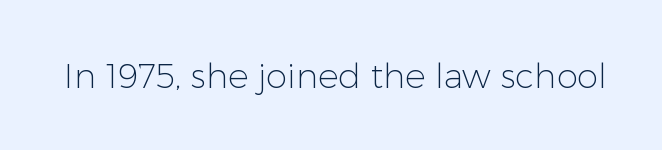
{"serif": "no", "italic": "no", "bold": "no", "weight": "light", "width": "normal", "stroke_contrast": "low", "x_height": "medium", "monospaced": "no", "underline": "no", "letter_spacing": "normal", "letter_spacing_em": 0.0, "glyph_px": 34}
